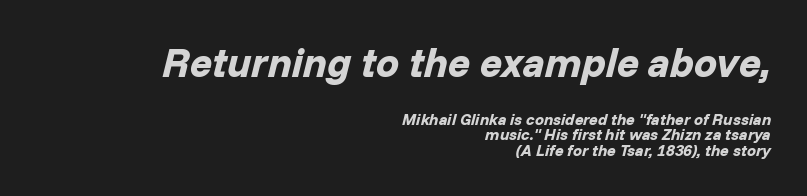
The characters look thick and weighty, a clear bold. Short note: letters normally spaced. Only glyphs here, with clear space below each row. The specimen reads as italic at a glance. A student would call this right alignment; a typographer would say flush right, rag left. Honestly, the rows look squashed on top of each other.
